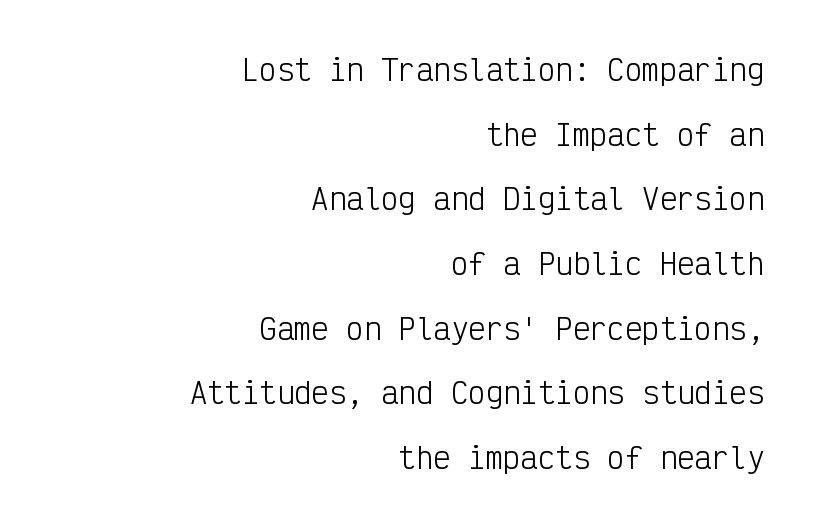
Honestly, there is no underline to notice here at all. The horizontal fit of the characters is conventional and even. This is the regular roman posture of the typeface. Note the uniform advance width — an 'i' takes as much space as an 'm'.
